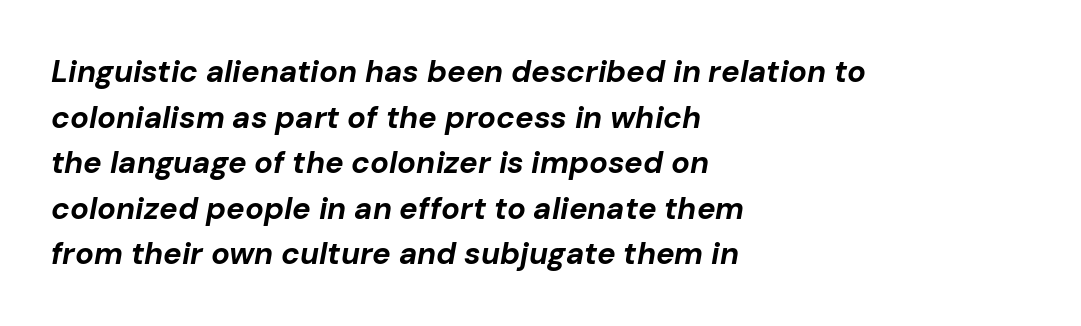
Q: Is the text bold? A: Yes.
Q: Is the text italic (slanted)? A: Yes, it leans right by about 10 degrees.
Q: Is the text underlined? A: No.
Q: How is the paragraph aligned? A: Left-aligned.
Q: Is the spacing between letters normal or unusually wide? A: Normal.
Q: Is the spacing between lines tight, normal or loose? A: Normal.
Q: Width (condensed, normal, or wide)? A: Normal.
Q: Stroke contrast? A: Low.
Q: x-height? A: Medium.
Q: Monospaced? A: No.
